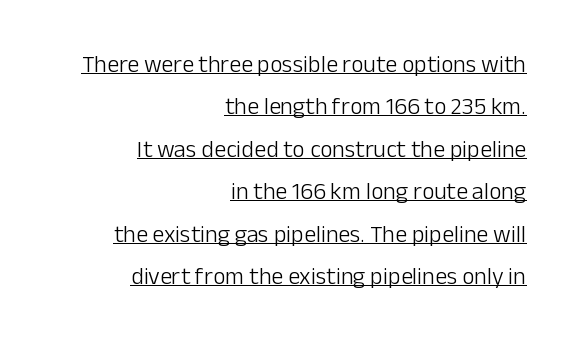
The image shows 24 px text type, upright; set right-aligned, line spacing 1.77x, normal letter spacing, underlined.
